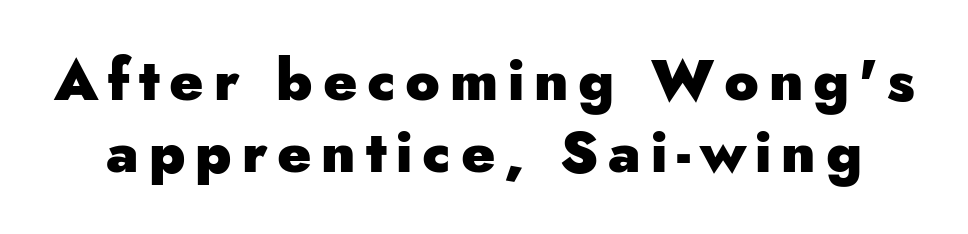
Q: Is the text bold? A: Yes.
Q: Is the text italic (slanted)? A: No, it is upright.
Q: Is the typeface a serif or a sans-serif typeface? A: Sans-serif.
Q: Is the text underlined? A: No.
Q: Is the spacing between lines tight, normal or loose? A: Normal.
Q: Width (condensed, normal, or wide)? A: Normal.
Q: Stroke contrast? A: Low.
Q: x-height? A: Small.
Q: Monospaced? A: No.
